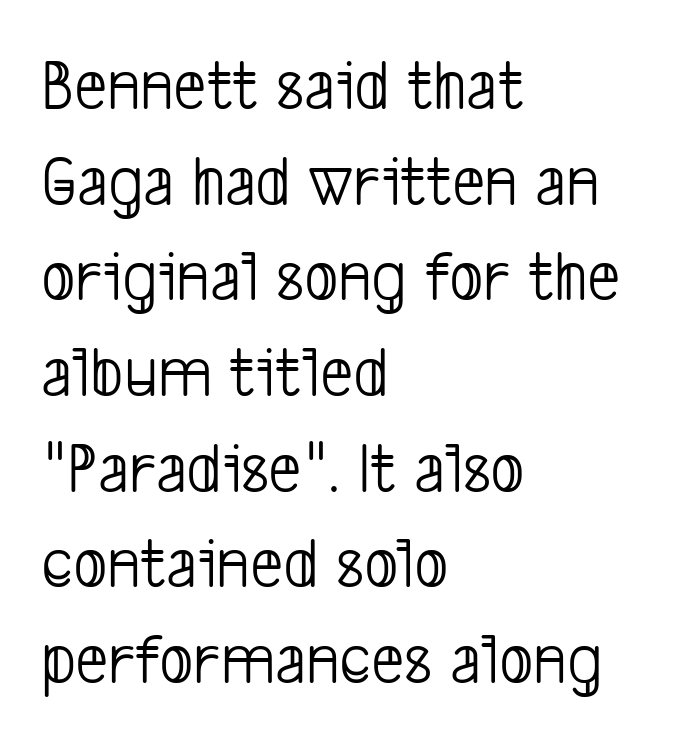
{"serif": "no", "bold": "no", "weight": "light", "width": "condensed", "stroke_contrast": "low", "x_height": "medium", "monospaced": "no", "underline": "no", "align": "left", "line_spacing": "normal", "line_spacing_ratio": 1.31, "letter_spacing": "normal", "letter_spacing_em": 0.0, "glyph_px": 73}
